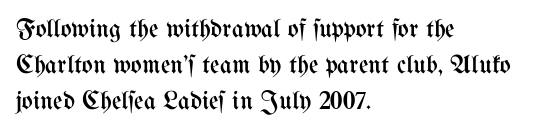
Teacher's note: observe the even left margin — that is flush-left alignment. Students, note that the glyphs here touch the page at normal intervals. Do the letters lean? They stand straight. Descenders hang freely into open space. Stem width sits at or under what a default text font uses.
